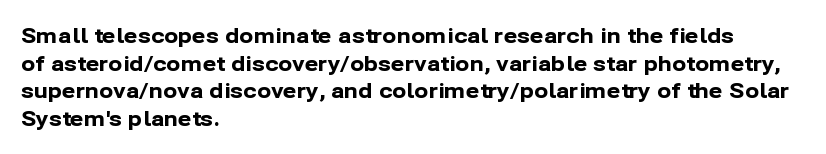
It's the straight-up-and-down kind of type. The words here are not underlined. Summary of vertical rhythm: regular, with standard interline spacing. Alignment: flush left. The rendering keeps characters at their native spacing.
